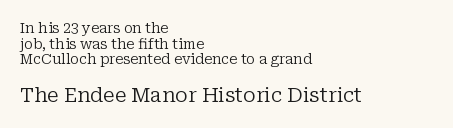
Upright lettering throughout. Default kerning and tracking; the words read as compact shapes. The block of text is dense from top to bottom, with scant space between rows. Weight class: somewhere from thin through regular. Typeset ragged right — the left edge is the straight one. Does the bottom block carry the larger type? Yes, it does.
